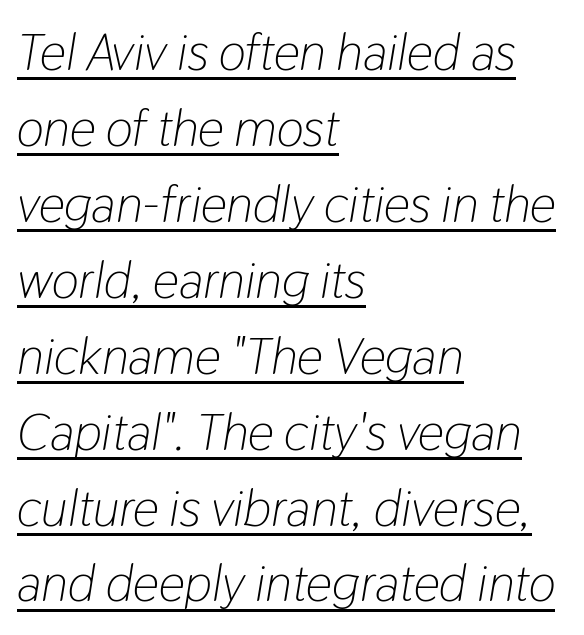
{"italic": "yes", "lean": "right", "slant_degrees": 9, "bold": "no", "weight": "light", "width": "condensed", "stroke_contrast": "low", "x_height": "medium", "monospaced": "no", "underline": "yes", "align": "left", "line_spacing": "normal", "line_spacing_ratio": 1.46, "letter_spacing": "normal", "letter_spacing_em": 0.0, "glyph_px": 52}
